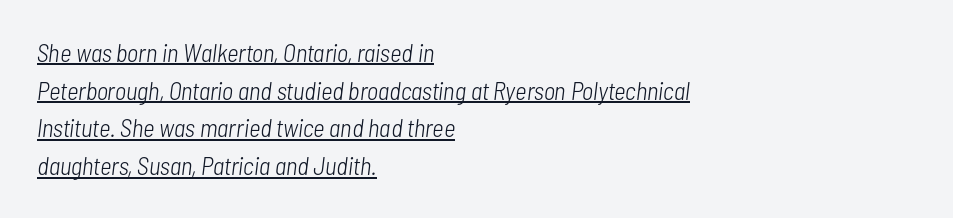
The image shows 25 px text type, italic (leaning right); set left-aligned, normal line spacing (1.51x), normal letter spacing, underlined.
